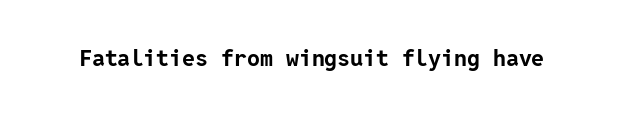
Notice how thick the strokes are: this is what a full bold looks like. In terms of letterspacing, this is plain default setting. The specimen omits any rule beneath the text block's lines. The lettering stays uniformly vertical, giving the passage a roman look.
